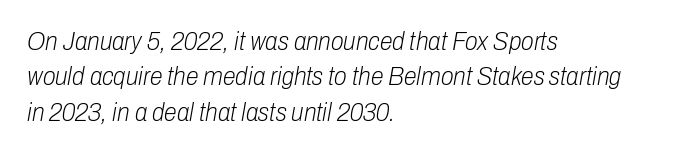
The image shows 26 px text type, italic (leaning right); set left-aligned, normal line spacing (1.36x), normal letter spacing, not underlined.
